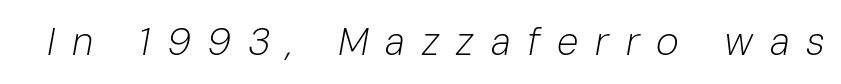
The image shows 39 px light type, italic (leaning right); set unusually wide letter spacing (+0.43 em), not underlined; low stroke contrast and a medium x-height.
